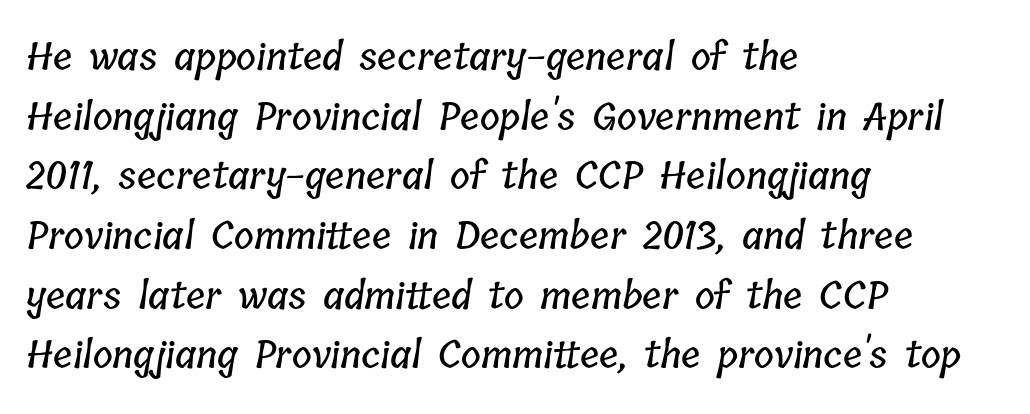
The image shows 38 px condensed type; set left-aligned, normal line spacing (1.57x), normal letter spacing, not underlined; low stroke contrast and a medium x-height.
